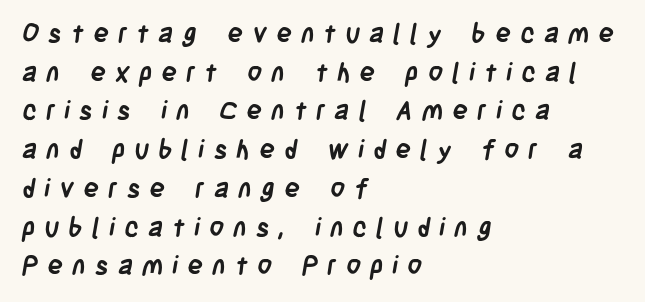
Observe the wide spacing: letters keep a clear distance from each other. Leading: standard. The letters are bold, with thick, heavy strokes. Leftover space on each line is placed entirely after the last word.
